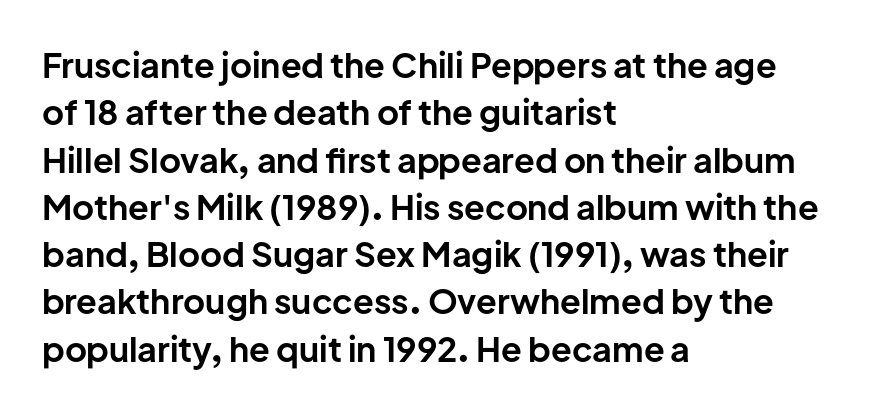
{"serif": "no", "italic": "no", "bold": "yes", "weight": "bold", "width": "normal", "stroke_contrast": "low", "x_height": "medium", "monospaced": "no", "underline": "no", "align": "left", "line_spacing": "normal", "line_spacing_ratio": 1.39, "letter_spacing": "normal", "letter_spacing_em": 0.0, "glyph_px": 34}
